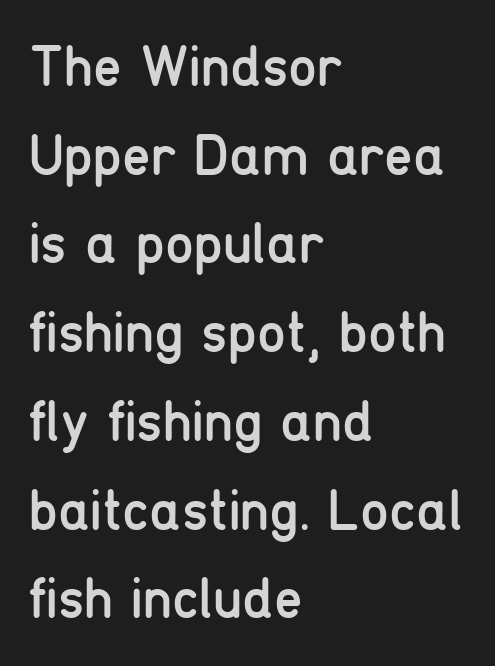
Here the designer chose a conventional face with non-uniform glyph widths. The letterforms sit shoulder to shoulder at normal distance. Heft: none added — not bold. Regarding leading, the lines here are spaced in the standard way. Caption: multi-line text, flush left, ragged right. I'd call this a sans setting — the letters go barefoot.
